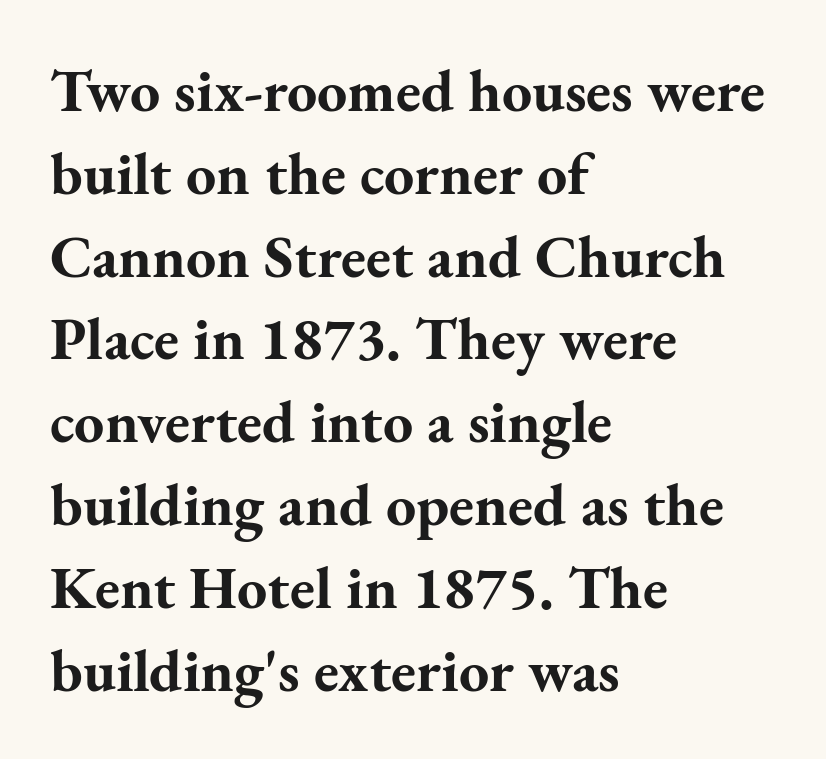
{"serif": "yes", "italic": "no", "bold": "yes", "weight": "bold", "width": "normal", "stroke_contrast": "medium", "x_height": "small", "monospaced": "no", "underline": "no", "align": "left", "line_spacing": "normal", "line_spacing_ratio": 1.38, "letter_spacing": "normal", "letter_spacing_em": 0.0, "glyph_px": 60}
